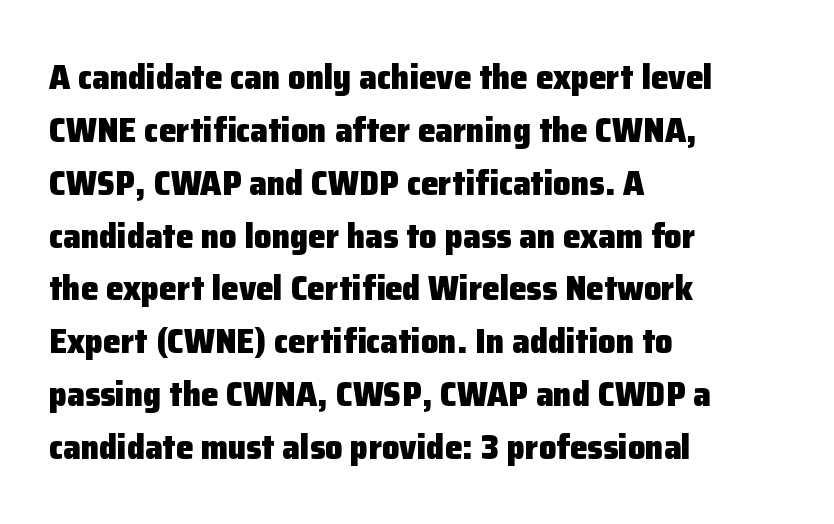
Q: Is the text bold? A: Yes.
Q: Is the text italic (slanted)? A: No, it is upright.
Q: Is the typeface a serif or a sans-serif typeface? A: Sans-serif.
Q: Is the text underlined? A: No.
Q: How is the paragraph aligned? A: Left-aligned.
Q: Is the spacing between letters normal or unusually wide? A: Normal.
Q: Is the spacing between lines tight, normal or loose? A: Normal.
Q: Width (condensed, normal, or wide)? A: Normal.
Q: Stroke contrast? A: Low.
Q: x-height? A: Medium.
Q: Monospaced? A: No.
